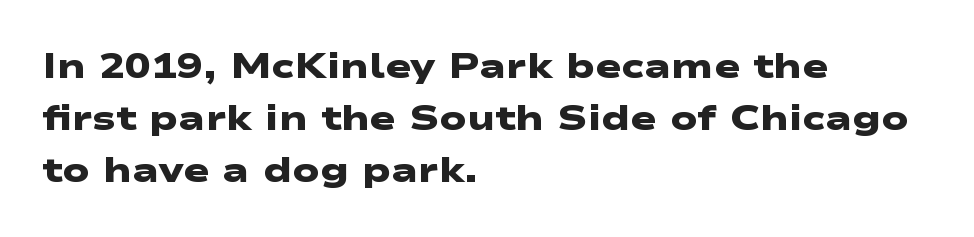
{"serif": "no", "bold": "yes", "weight": "heavy", "width": "wide", "stroke_contrast": "low", "x_height": "medium", "monospaced": "no", "underline": "no", "align": "left", "line_spacing": "normal", "line_spacing_ratio": 1.48, "letter_spacing": "normal", "letter_spacing_em": 0.0, "glyph_px": 35}
